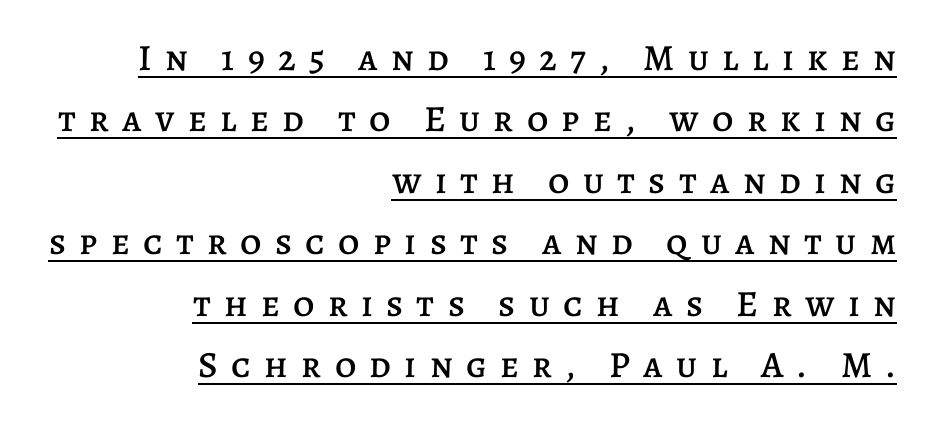
Q: Is the text italic (slanted)? A: No, it is upright.
Q: Is the text underlined? A: Yes.
Q: How is the paragraph aligned? A: Right-aligned.
Q: Is the spacing between letters normal or unusually wide? A: Unusually wide.
Q: Is the spacing between lines tight, normal or loose? A: Normal.
Q: Width (condensed, normal, or wide)? A: Normal.
Q: Stroke contrast? A: Low.
Q: x-height? A: Large.
Q: Monospaced? A: No.
